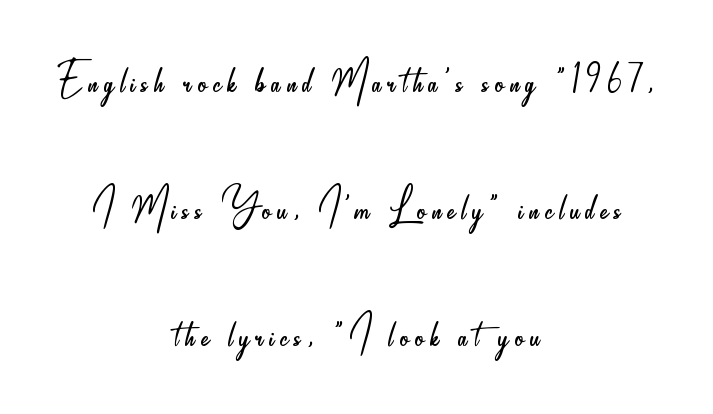
Q: Is the text bold? A: No.
Q: Is the text italic (slanted)? A: Yes.
Q: Is the typeface a serif or a sans-serif typeface? A: Sans-serif.
Q: Is the text underlined? A: No.
Q: How is the paragraph aligned? A: Centered.
Q: Is the spacing between lines tight, normal or loose? A: Loose.
Q: Width (condensed, normal, or wide)? A: Condensed.
Q: Stroke contrast? A: Low.
Q: x-height? A: Small.
Q: Monospaced? A: No.
